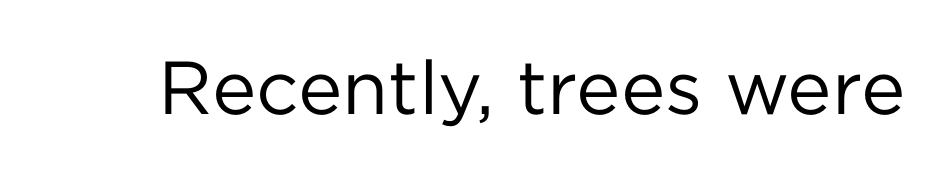
Q: Is the text bold? A: No.
Q: Is the text italic (slanted)? A: No, it is upright.
Q: Is the typeface a serif or a sans-serif typeface? A: Sans-serif.
Q: Is the text underlined? A: No.
Q: Is the spacing between letters normal or unusually wide? A: Normal.
Q: Width (condensed, normal, or wide)? A: Normal.
Q: Stroke contrast? A: Low.
Q: x-height? A: Medium.
Q: Monospaced? A: No.
